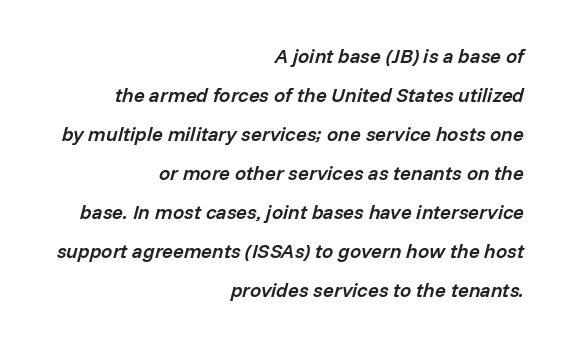
{"italic": "yes", "lean": "right", "slant_degrees": 14, "bold": "semi", "underline": "no", "align": "right", "line_spacing": "loose", "line_spacing_ratio": 1.95, "letter_spacing": "normal", "letter_spacing_em": 0.0, "glyph_px": 20}
